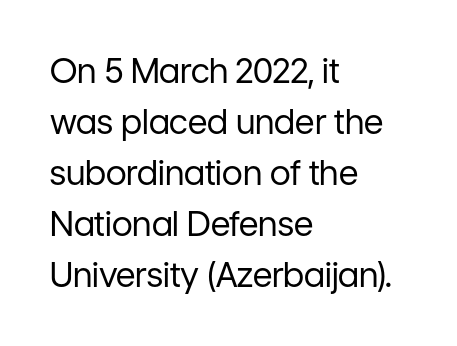
Q: Is the text bold? A: No.
Q: Is the text italic (slanted)? A: No, it is upright.
Q: Is the typeface a serif or a sans-serif typeface? A: Sans-serif.
Q: Is the text underlined? A: No.
Q: How is the paragraph aligned? A: Left-aligned.
Q: Is the spacing between letters normal or unusually wide? A: Normal.
Q: Is the spacing between lines tight, normal or loose? A: Normal.
Q: Width (condensed, normal, or wide)? A: Normal.
Q: Stroke contrast? A: Low.
Q: x-height? A: Medium.
Q: Monospaced? A: No.
